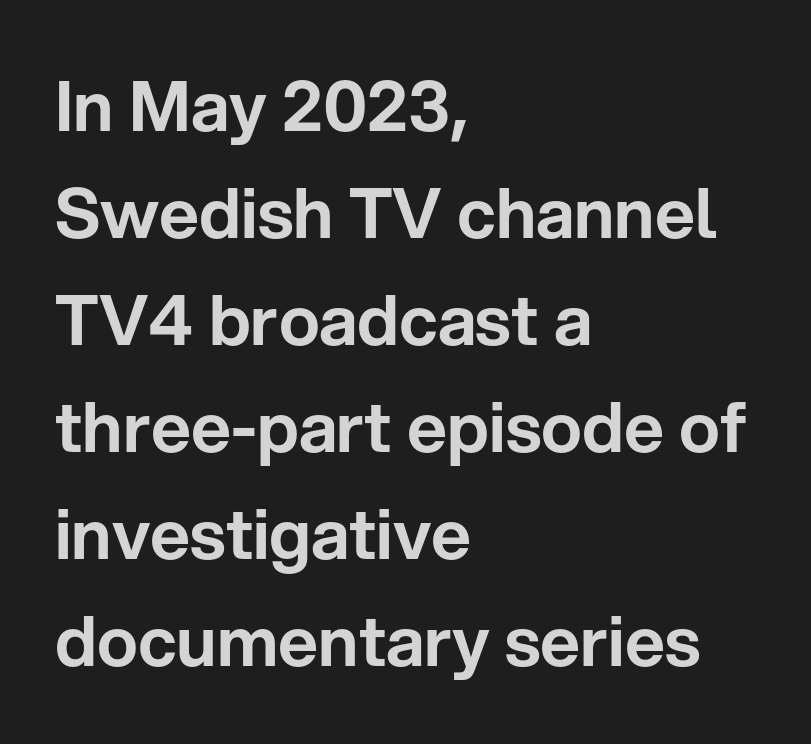
Clear beneath every line of the passage. Spacing verdict: proportional, widths tailored to each character. No extra tracking has been applied to these lines. Regarding leading, the lines here are spaced in the standard way.
